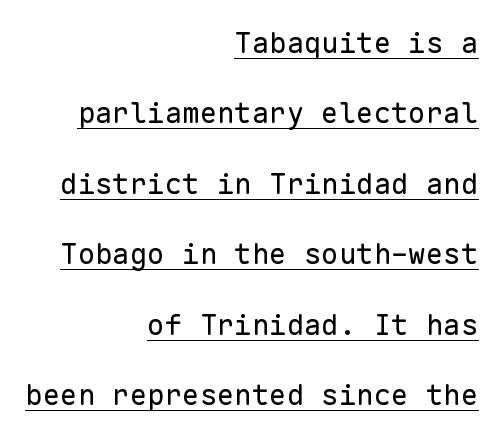
The image shows 29 px regular-weight sans-serif type, upright, monospaced; set right-aligned, loose line spacing (2.43x), normal letter spacing, underlined; low stroke contrast and a medium x-height.
